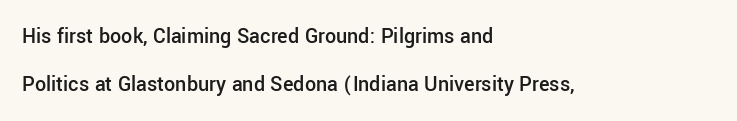
Horizontal bands of white between lines are thick stripes. Look at the stroke-to-counter ratio: somewhat heavy, a semibold. No italicization has been applied; the sample stays upright. The strip under each line holds only bare page. The compositor pushed each line to the left boundary. Short note: letters normally spaced.
